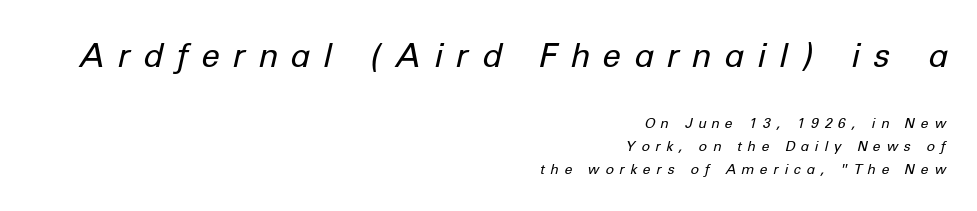
Q: Is the text bold? A: No.
Q: Is the text italic (slanted)? A: Yes, it leans right by about 12 degrees.
Q: Is the text underlined? A: No.
Q: How is the paragraph aligned? A: Right-aligned.
Q: Is the spacing between letters normal or unusually wide? A: Unusually wide.
Q: Is the spacing between lines tight, normal or loose? A: Normal.
Q: Which block of text is set in a larger size, the first (top) or the second (bottom)? A: The first (top) one.
Q: Width (condensed, normal, or wide)? A: Normal.
Q: Stroke contrast? A: Low.
Q: x-height? A: Medium.
Q: Monospaced? A: No.
